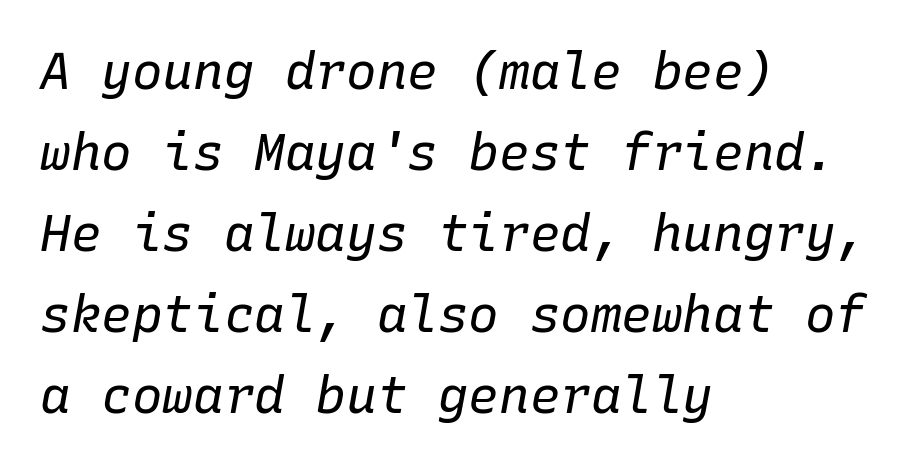
The image shows 51 px regular-weight type, italic (leaning right), monospaced; set left-aligned, normal line spacing (1.59x), normal letter spacing, not underlined; low stroke contrast and a medium x-height.
